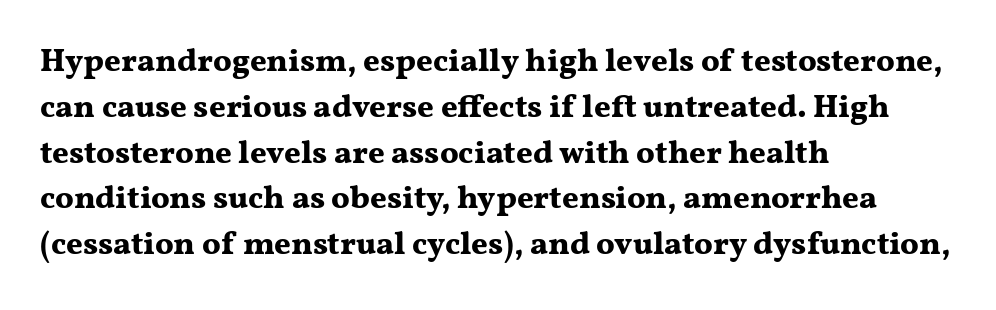
The image shows 32 px bold, wide serif type, upright; set left-aligned, normal line spacing (1.43x), normal letter spacing, not underlined; medium stroke contrast and a medium x-height.
